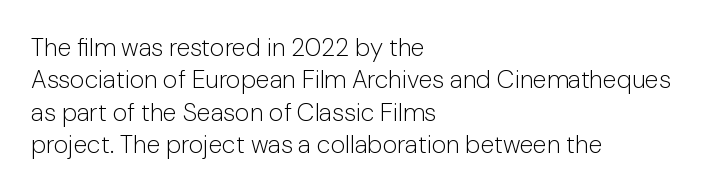
Q: Is the text bold? A: No.
Q: Is the text italic (slanted)? A: No, it is upright.
Q: Is the text underlined? A: No.
Q: How is the paragraph aligned? A: Left-aligned.
Q: Is the spacing between letters normal or unusually wide? A: Normal.
Q: Is the spacing between lines tight, normal or loose? A: Normal.
